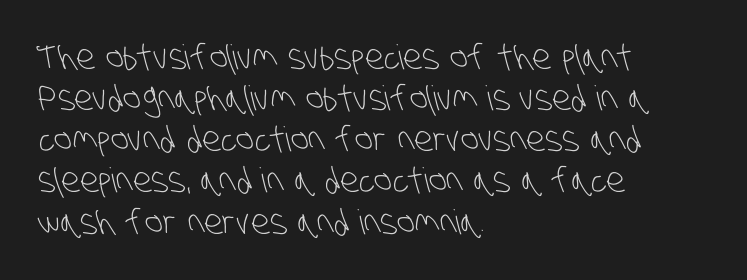
Q: Is the text bold? A: No.
Q: Is the typeface a serif or a sans-serif typeface? A: Sans-serif.
Q: Is the text underlined? A: No.
Q: How is the paragraph aligned? A: Left-aligned.
Q: Is the spacing between letters normal or unusually wide? A: Normal.
Q: Width (condensed, normal, or wide)? A: Condensed.
Q: Stroke contrast? A: Low.
Q: x-height? A: Large.
Q: Monospaced? A: No.
